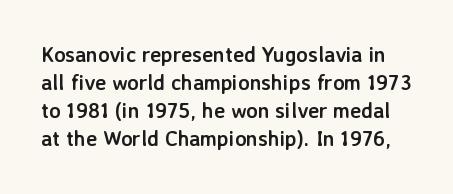
{"italic": "no", "bold": "yes", "underline": "no", "line_spacing": "normal", "line_spacing_ratio": 1.34, "letter_spacing": "normal", "letter_spacing_em": 0.0, "glyph_px": 21}
